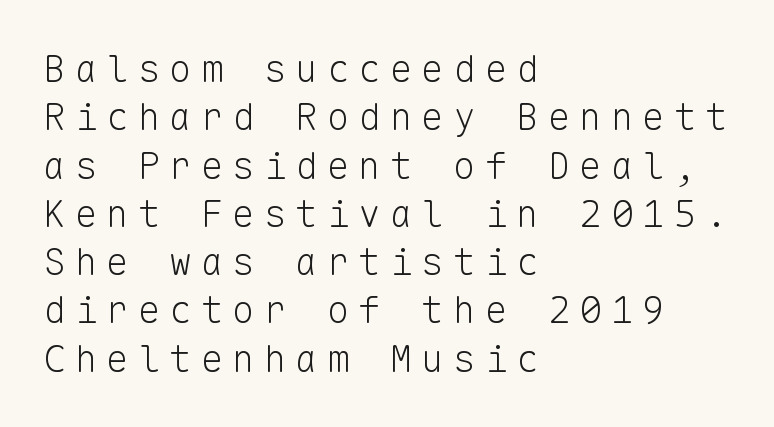
Q: Is the text bold? A: No.
Q: Is the text italic (slanted)? A: No, it is upright.
Q: Is the typeface a serif or a sans-serif typeface? A: Sans-serif.
Q: Is the text underlined? A: No.
Q: How is the paragraph aligned? A: Left-aligned.
Q: Is the spacing between letters normal or unusually wide? A: Unusually wide.
Q: Is the spacing between lines tight, normal or loose? A: Normal.
Q: Width (condensed, normal, or wide)? A: Normal.
Q: Stroke contrast? A: Low.
Q: x-height? A: Medium.
Q: Monospaced? A: Yes.
